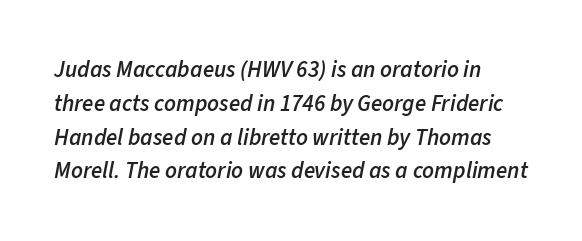
Q: Is the text bold? A: Semi-bold.
Q: Is the text italic (slanted)? A: Yes, it leans right by about 11 degrees.
Q: Is the text underlined? A: No.
Q: Is the spacing between letters normal or unusually wide? A: Normal.
Q: Is the spacing between lines tight, normal or loose? A: Normal.
